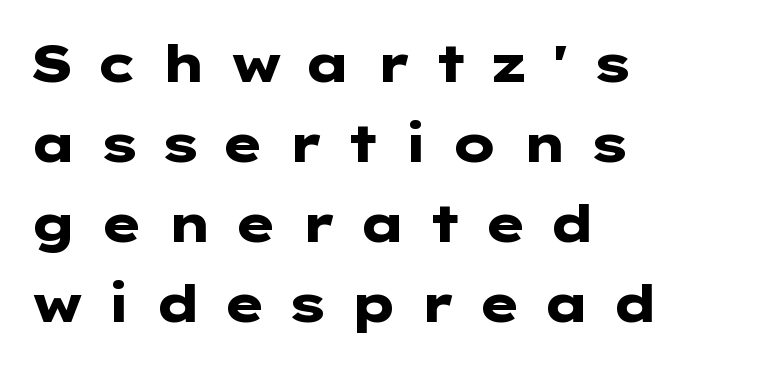
The image shows 52 px heavy, wide sans-serif type, upright; set left-aligned, normal line spacing (1.54x), unusually wide letter spacing (+0.41 em), not underlined; low stroke contrast and a medium x-height.
